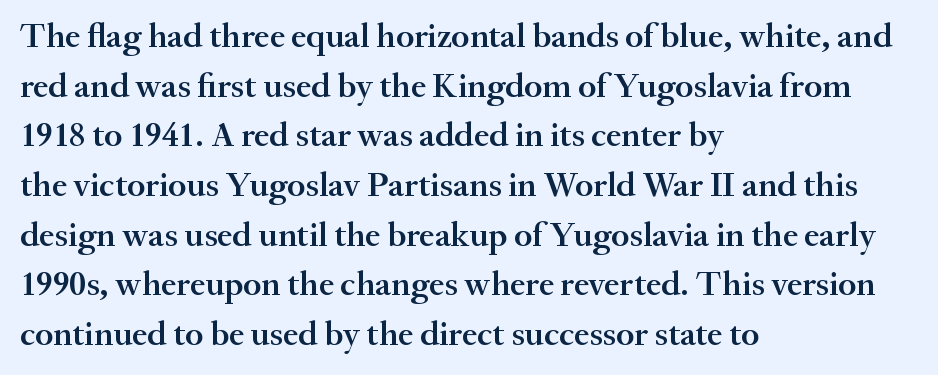
{"serif": "yes", "italic": "no", "bold": "semi", "weight": "semibold", "width": "normal", "stroke_contrast": "medium", "x_height": "small", "monospaced": "no", "underline": "no", "align": "left", "line_spacing": "normal", "line_spacing_ratio": 1.42, "letter_spacing": "normal", "letter_spacing_em": 0.0, "glyph_px": 35}
